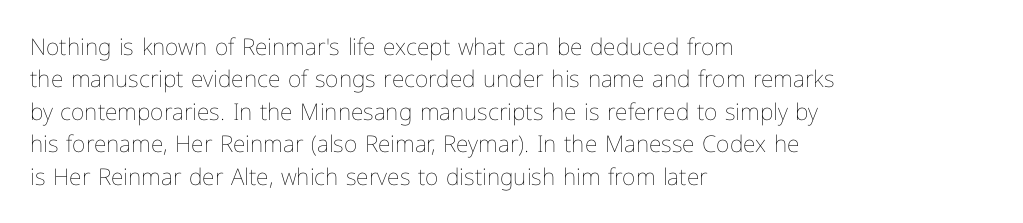
Q: Is the text bold? A: No.
Q: Is the text italic (slanted)? A: No, it is upright.
Q: Is the text underlined? A: No.
Q: How is the paragraph aligned? A: Left-aligned.
Q: Is the spacing between letters normal or unusually wide? A: Normal.
Q: Is the spacing between lines tight, normal or loose? A: Normal.
